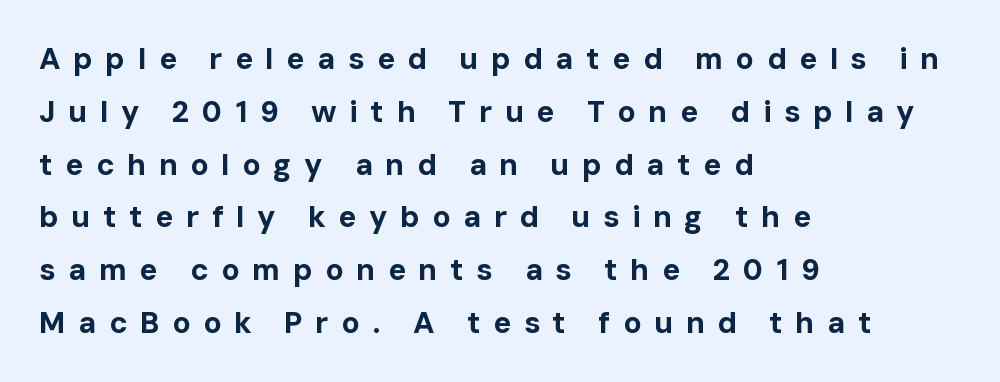
Q: Is the text bold? A: Yes.
Q: Is the text italic (slanted)? A: No, it is upright.
Q: Is the typeface a serif or a sans-serif typeface? A: Sans-serif.
Q: Is the text underlined? A: No.
Q: How is the paragraph aligned? A: Left-aligned.
Q: Is the spacing between letters normal or unusually wide? A: Unusually wide.
Q: Width (condensed, normal, or wide)? A: Normal.
Q: Stroke contrast? A: Low.
Q: x-height? A: Medium.
Q: Monospaced? A: No.
